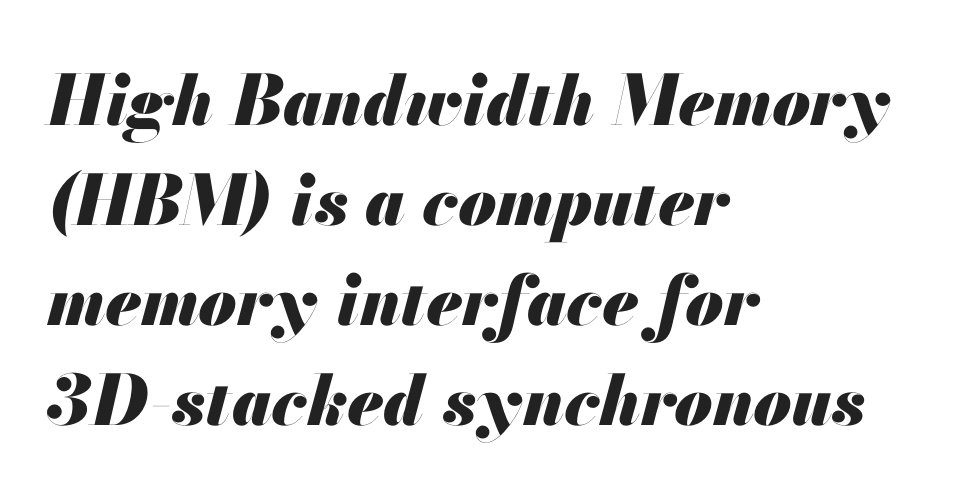
The block of text has a typical density, with ordinary space between rows. Heft: maximum for text — a bold. Lines of text with bare space underneath. Posture: slanted. Words appear dense and cohesive because spacing is normal.
